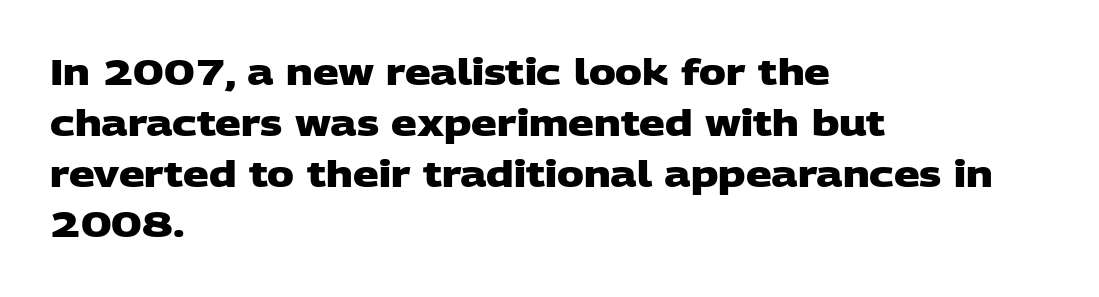
Q: Is the text bold? A: Yes.
Q: Is the typeface a serif or a sans-serif typeface? A: Sans-serif.
Q: Is the text underlined? A: No.
Q: How is the paragraph aligned? A: Left-aligned.
Q: Is the spacing between letters normal or unusually wide? A: Normal.
Q: Is the spacing between lines tight, normal or loose? A: Normal.
Q: Width (condensed, normal, or wide)? A: Wide.
Q: Stroke contrast? A: Low.
Q: x-height? A: Large.
Q: Monospaced? A: No.
